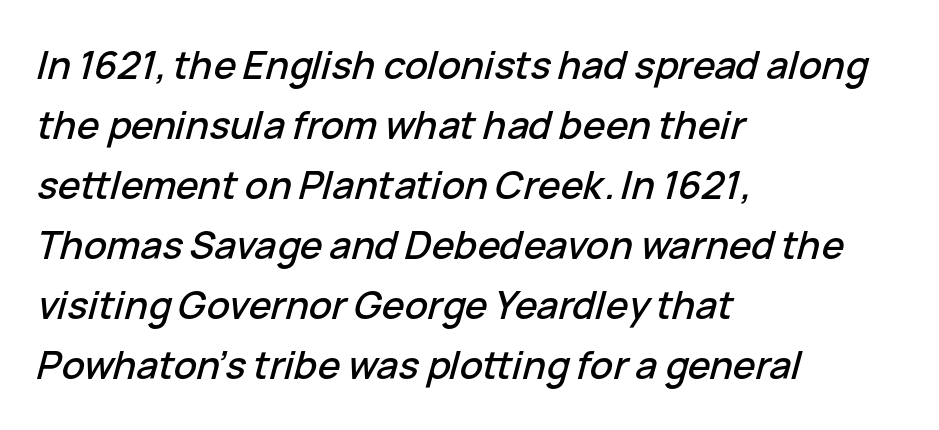
{"italic": "yes", "lean": "right", "slant_degrees": 15, "width": "normal", "stroke_contrast": "low", "x_height": "medium", "monospaced": "no", "underline": "no", "align": "left", "line_spacing": "normal", "line_spacing_ratio": 1.58, "letter_spacing": "normal", "letter_spacing_em": 0.0, "glyph_px": 38}
